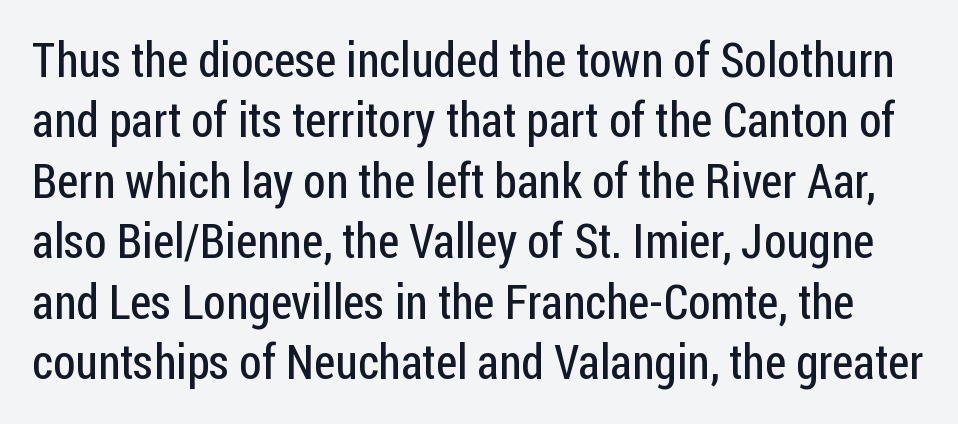
Look at the bottom of the vertical strokes: they stop flat, with no serifs. Letters have the restrained weight of plain body copy at most. Caption: standard tracking, unaltered. The lettering holds an erect, upright posture throughout.
